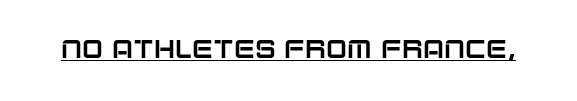
{"italic": "no", "underline": "yes", "letter_spacing": "normal", "letter_spacing_em": 0.0, "glyph_px": 25}
